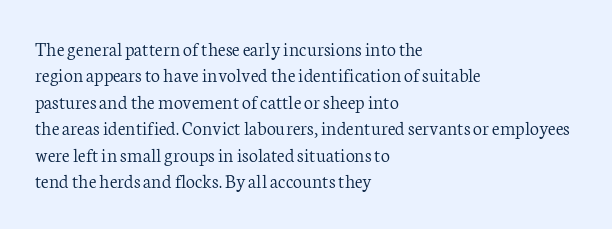
The image shows 20 px text type, upright; set left-aligned, normal line spacing (1.32x), normal letter spacing, not underlined.
